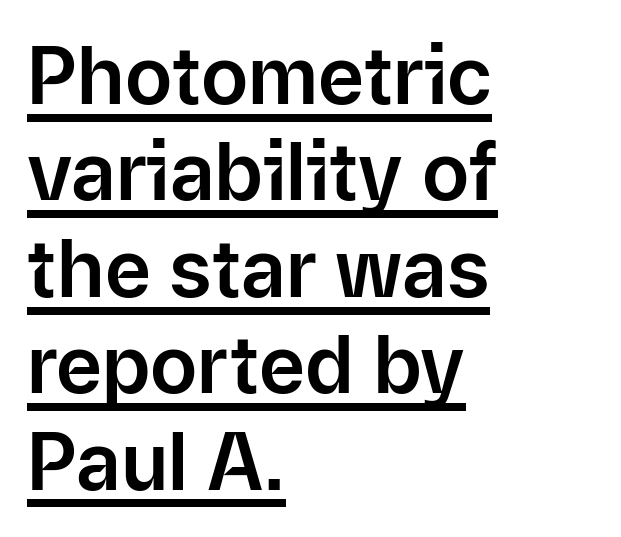
Are there feet on the stems? There aren't — it's a sans. Here the glyphs are tracked normally, forming tight word shapes. Line starts are locked; line ends wander. Each letter keeps its own natural width here, so spacing adapts to shape.
